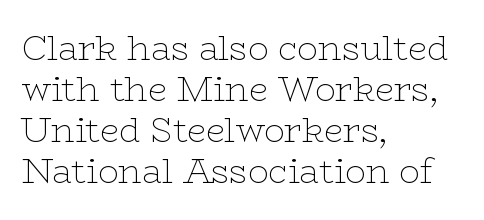
{"serif": "yes", "italic": "no", "bold": "no", "weight": "thin", "width": "wide", "stroke_contrast": "low", "x_height": "medium", "monospaced": "no", "underline": "no", "align": "left", "line_spacing_ratio": 1.21, "letter_spacing": "normal", "letter_spacing_em": 0.0, "glyph_px": 34}
